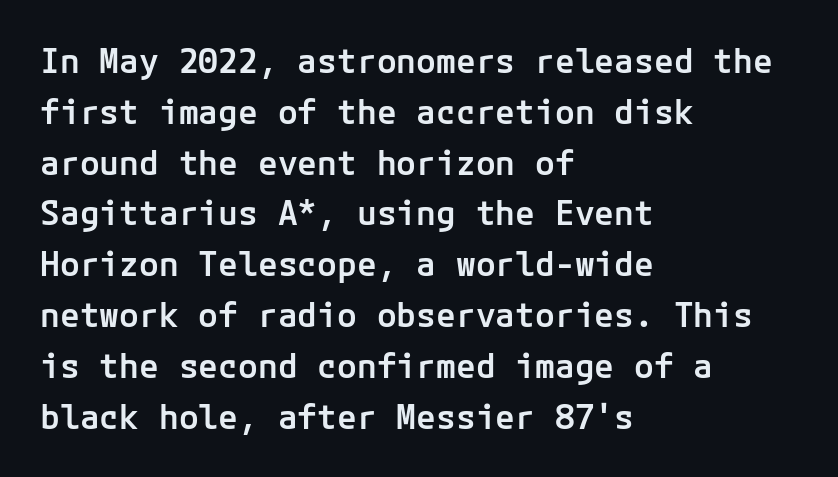
A bit beefed up — I'd call it semibold rather than bold. Tracking here is standard; glyphs follow each other at the usual distance. Plain, unruled lines of type. If you drew a line through each stem, it would be perfectly vertical.
